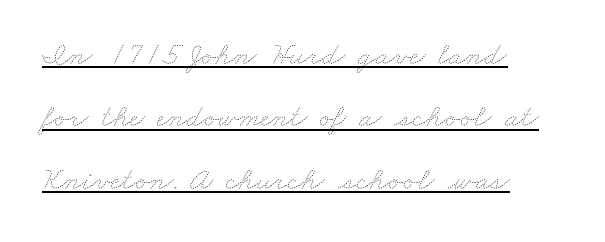
Q: Is the text bold? A: No.
Q: Is the text underlined? A: Yes.
Q: How is the paragraph aligned? A: Left-aligned.
Q: Is the spacing between letters normal or unusually wide? A: Normal.
Q: Is the spacing between lines tight, normal or loose? A: Loose.
Q: Width (condensed, normal, or wide)? A: Wide.
Q: Stroke contrast? A: Low.
Q: x-height? A: Small.
Q: Monospaced? A: No.
